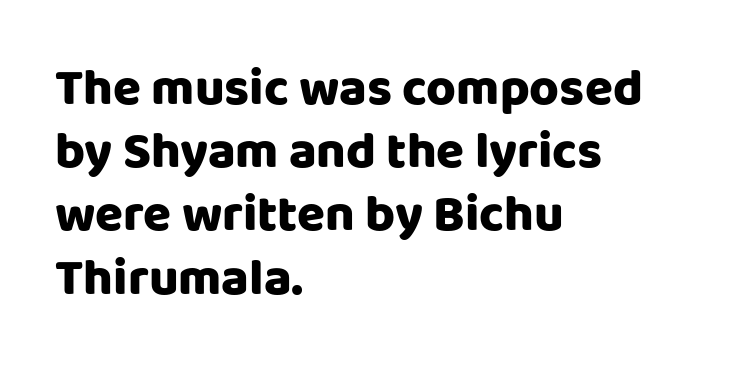
Q: Is the text italic (slanted)? A: No, it is upright.
Q: Is the typeface a serif or a sans-serif typeface? A: Sans-serif.
Q: Is the text underlined? A: No.
Q: How is the paragraph aligned? A: Left-aligned.
Q: Is the spacing between letters normal or unusually wide? A: Normal.
Q: Width (condensed, normal, or wide)? A: Normal.
Q: Stroke contrast? A: Low.
Q: x-height? A: Large.
Q: Monospaced? A: No.
